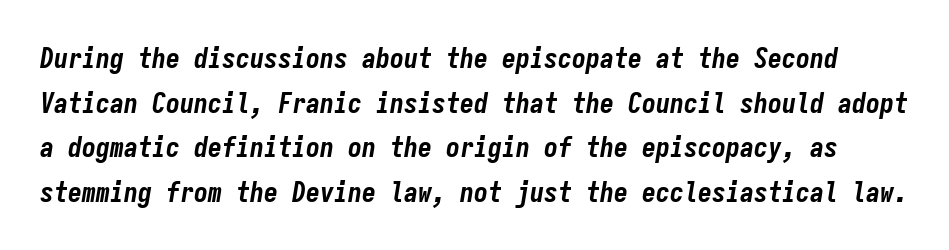
Q: Is the text bold? A: Yes.
Q: Is the text italic (slanted)? A: Yes, it leans right by about 9 degrees.
Q: Is the text underlined? A: No.
Q: Is the spacing between letters normal or unusually wide? A: Normal.
Q: Is the spacing between lines tight, normal or loose? A: Normal.
Q: Width (condensed, normal, or wide)? A: Condensed.
Q: Stroke contrast? A: Low.
Q: x-height? A: Medium.
Q: Monospaced? A: Yes.
